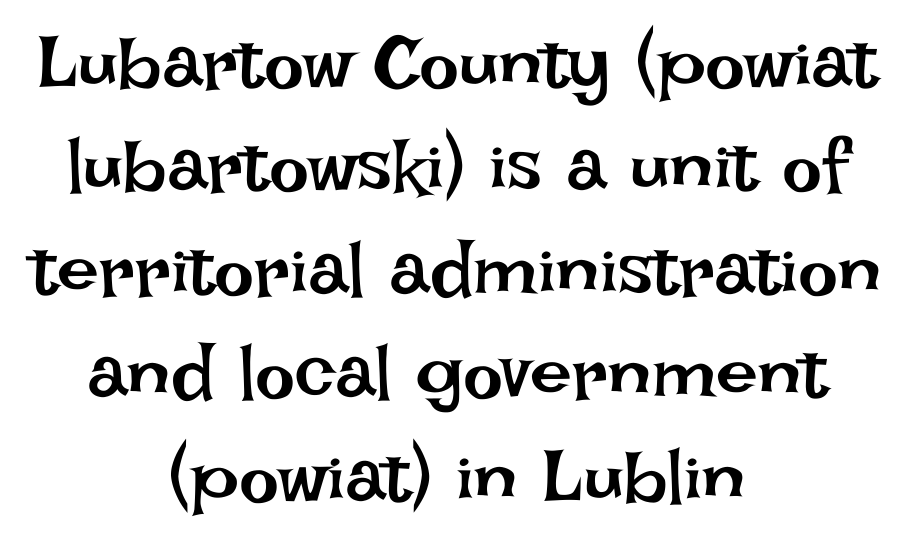
A normal amount of white space separates one row of letters from the next. The weight tops out at a normal text grade. Anything drawn beneath the words? Only blank space. This rendering leaves character spacing at its baseline value.
